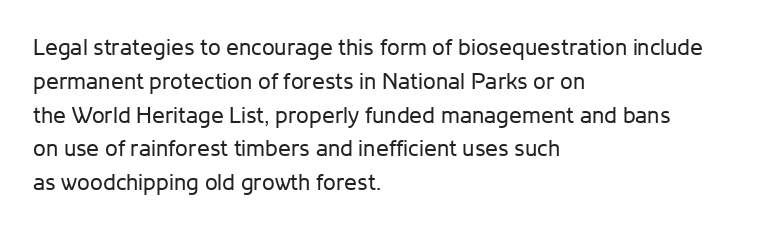
The image shows 23 px text type, upright; set left-aligned, normal line spacing (1.47x), normal letter spacing, not underlined.
